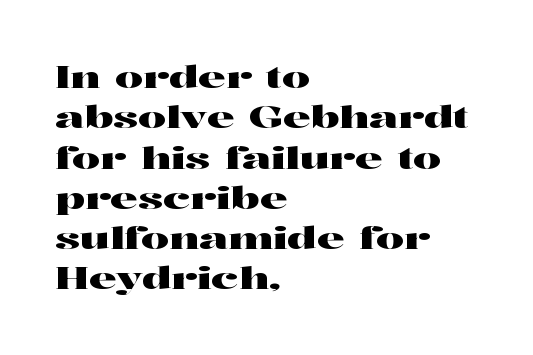
{"serif": "yes", "italic": "no", "width": "wide", "stroke_contrast": "high", "x_height": "medium", "monospaced": "no", "underline": "no", "align": "left", "line_spacing": "normal", "line_spacing_ratio": 1.3, "letter_spacing": "normal", "letter_spacing_em": 0.0, "glyph_px": 31}
